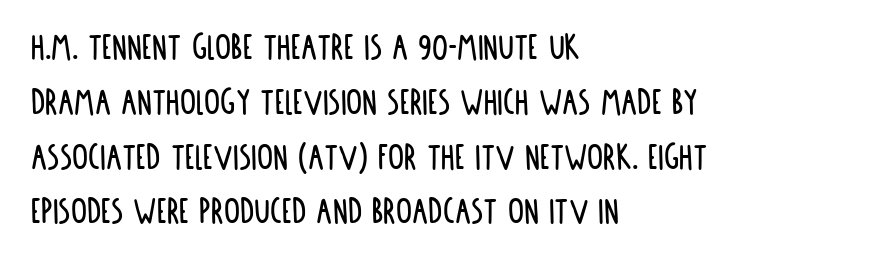
{"serif": "no", "italic": "no", "width": "condensed", "stroke_contrast": "low", "x_height": "large", "monospaced": "no", "underline": "no", "align": "left", "line_spacing": "normal", "line_spacing_ratio": 1.37, "letter_spacing": "normal", "letter_spacing_em": 0.0, "glyph_px": 40}
